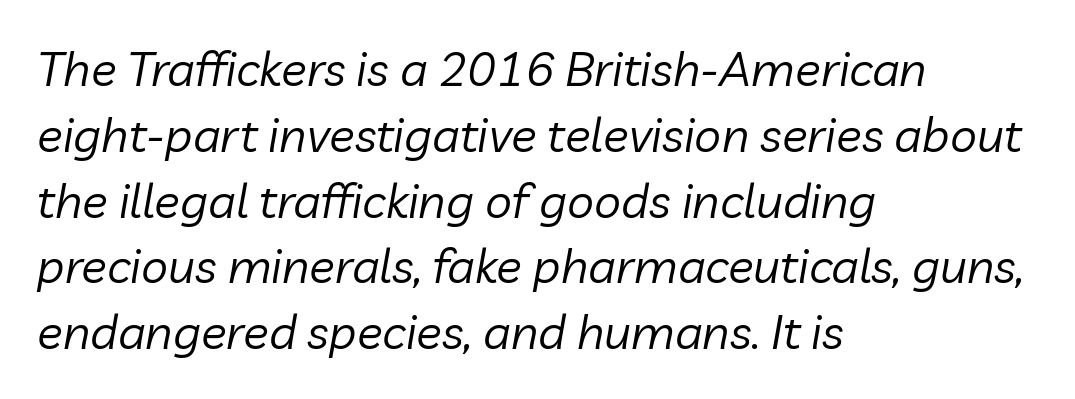
{"italic": "yes", "lean": "right", "slant_degrees": 10, "bold": "no", "weight": "regular", "width": "normal", "stroke_contrast": "low", "x_height": "medium", "monospaced": "no", "underline": "no", "align": "left", "line_spacing": "normal", "line_spacing_ratio": 1.37, "letter_spacing": "normal", "letter_spacing_em": 0.0, "glyph_px": 48}
